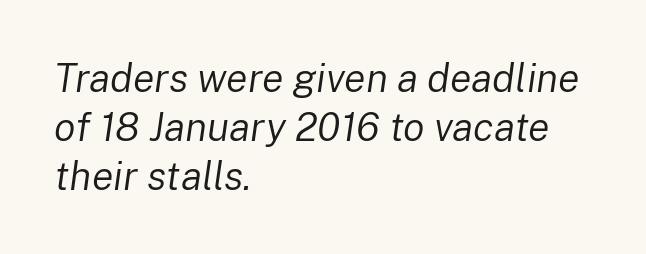
Q: Is the text bold? A: No.
Q: Is the text italic (slanted)? A: Yes, it leans right by about 8 degrees.
Q: Is the text underlined? A: No.
Q: How is the paragraph aligned? A: Left-aligned.
Q: Is the spacing between letters normal or unusually wide? A: Normal.
Q: Width (condensed, normal, or wide)? A: Normal.
Q: Stroke contrast? A: Low.
Q: x-height? A: Medium.
Q: Monospaced? A: No.
